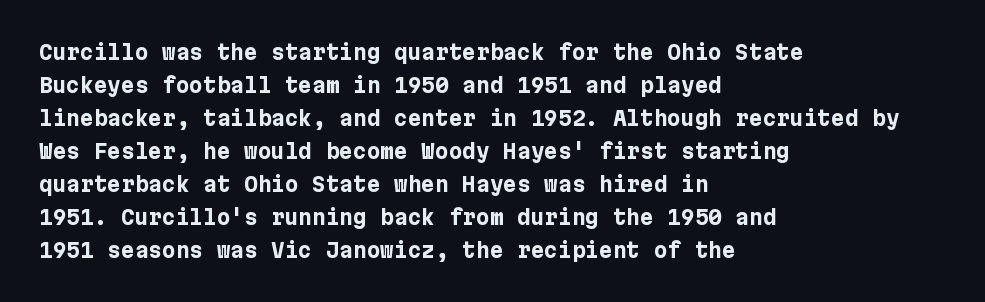
The image shows 21 px bold type, upright; set left-aligned, normal line spacing (1.57x), normal letter spacing, not underlined.
